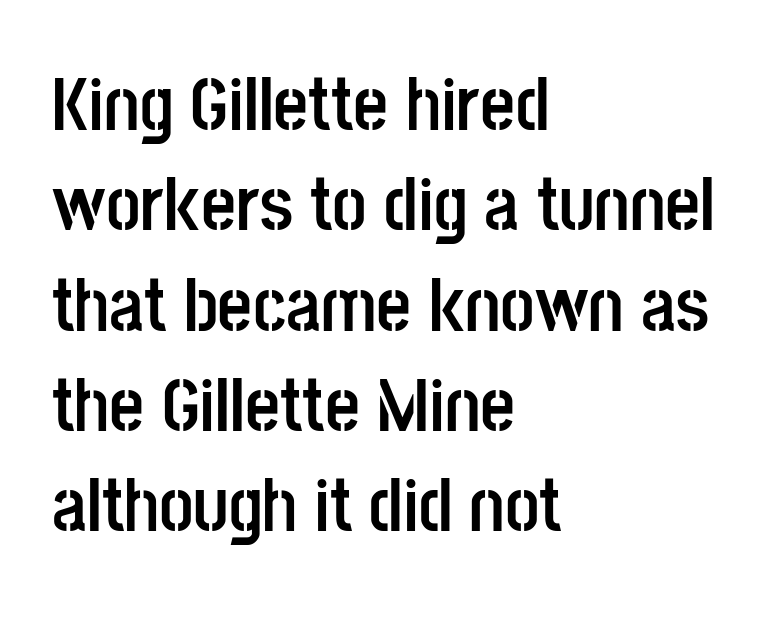
Q: Is the text bold? A: Yes.
Q: Is the text italic (slanted)? A: No, it is upright.
Q: Is the typeface a serif or a sans-serif typeface? A: Sans-serif.
Q: Is the text underlined? A: No.
Q: How is the paragraph aligned? A: Left-aligned.
Q: Is the spacing between letters normal or unusually wide? A: Normal.
Q: Is the spacing between lines tight, normal or loose? A: Normal.
Q: Width (condensed, normal, or wide)? A: Condensed.
Q: Stroke contrast? A: Low.
Q: x-height? A: Large.
Q: Monospaced? A: No.
